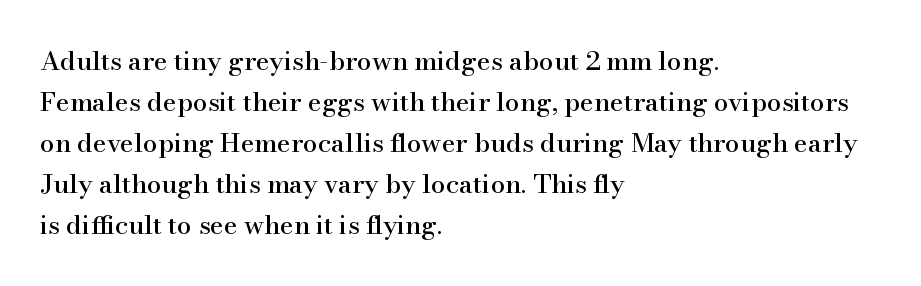
The image shows 26 px text type, upright; set left-aligned, normal line spacing (1.58x), normal letter spacing, not underlined.
